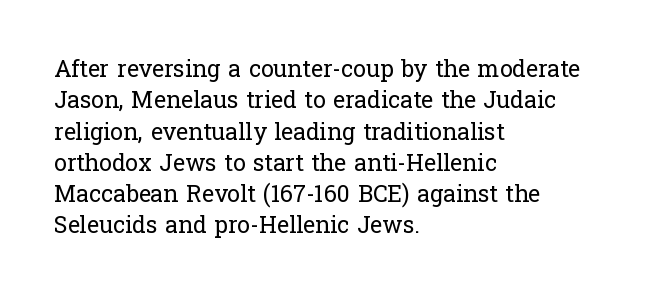
One glance says typical: line gaps are just what's usual. What stands out about the letter spacing? Nothing — it is the standard amount. This reads as an unemphasized weight, regular at the heaviest. The text block is weighted toward the left margin, trailing off unevenly rightward. Descender tails drop into unmarked territory. The specimen reads as upright at a glance.
